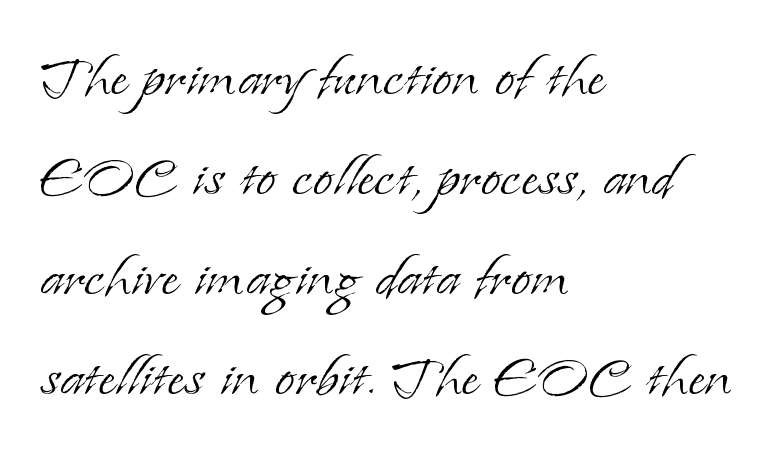
Does the leading feel generous? No, just average. The lines are quadded left. Nothing heavy about these letters — not bold at all. You could not count columns in this text — the font is proportionally spaced.
